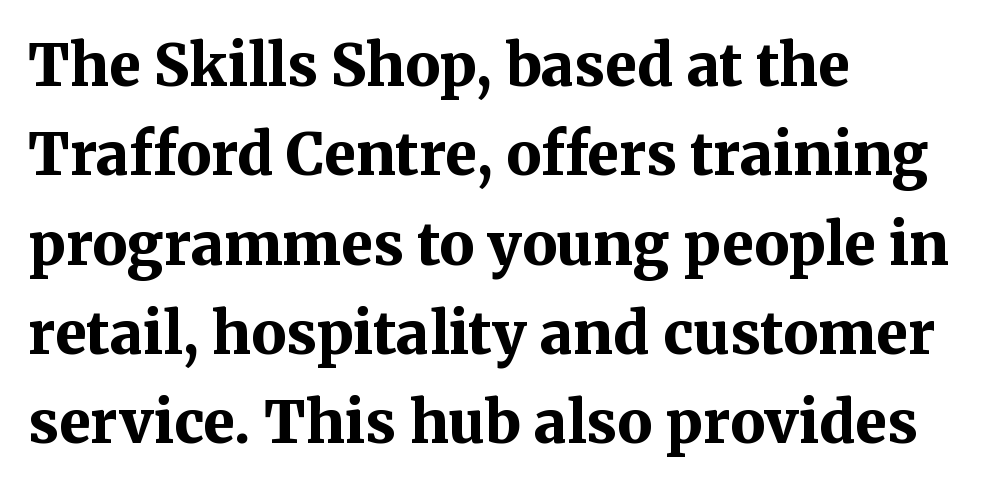
Whoever set this chose a conventional vertical rhythm. This is roman type, the default non-slanted kind. A typesetter would label this face a serif. A classic flush-left, rag-right setting is used for this passage. Compared with an ordinary text face, these strokes are far heavier — a full bold. A bare baseline throughout the passage.
